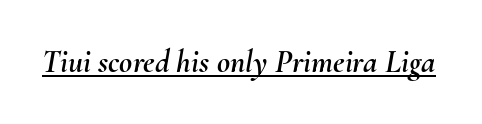
{"italic": "yes", "lean": "right", "slant_degrees": 10, "width": "normal", "stroke_contrast": "medium", "x_height": "small", "monospaced": "no", "underline": "yes", "letter_spacing": "normal", "letter_spacing_em": 0.0, "glyph_px": 32}
